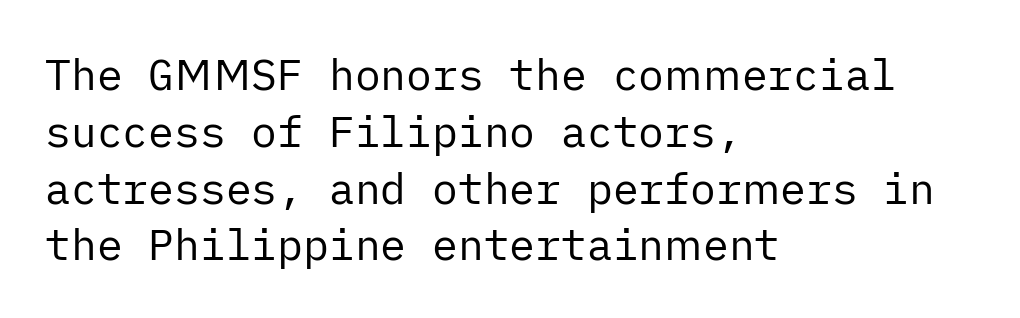
The image shows 43 px regular-weight sans-serif type, upright; set left-aligned, normal line spacing (1.32x), normal letter spacing, not underlined; low stroke contrast and a medium x-height.
